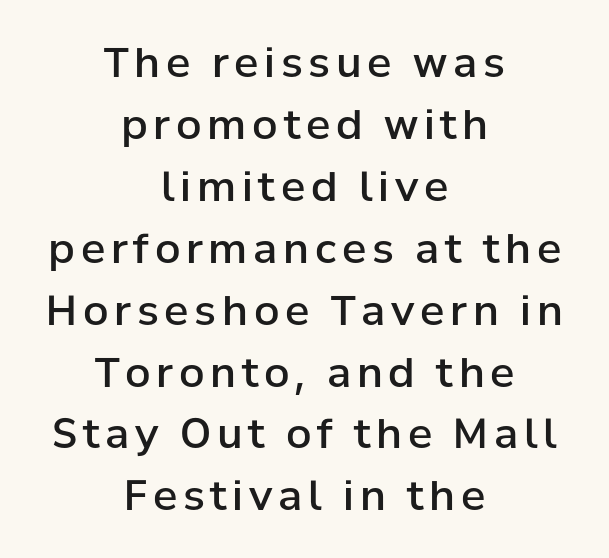
These lines were composed using upright roman letters. The glyphs have the mass of a demibold cut, below bold. Which margin do the lines hug? Neither — every line sits in the middle. The glyphs in this specimen are sans serif. Do the characters align in a grid? No, the font is proportional.
